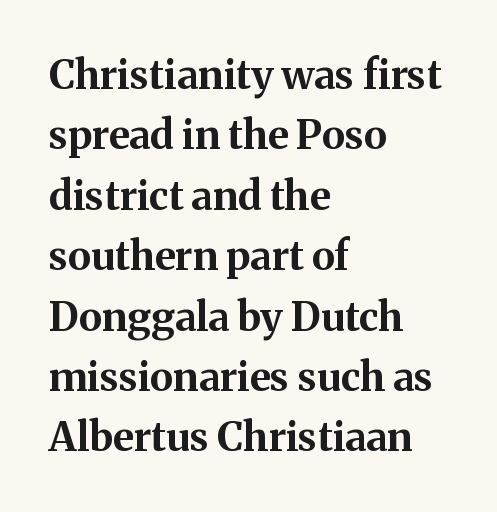
Honestly, there is no underline to notice here at all. Which margin do the lines hug? The left one — the right edge is uneven. Interline gaps are of average width in this sample. Proportional: the letters do not fall into vertical columns.
